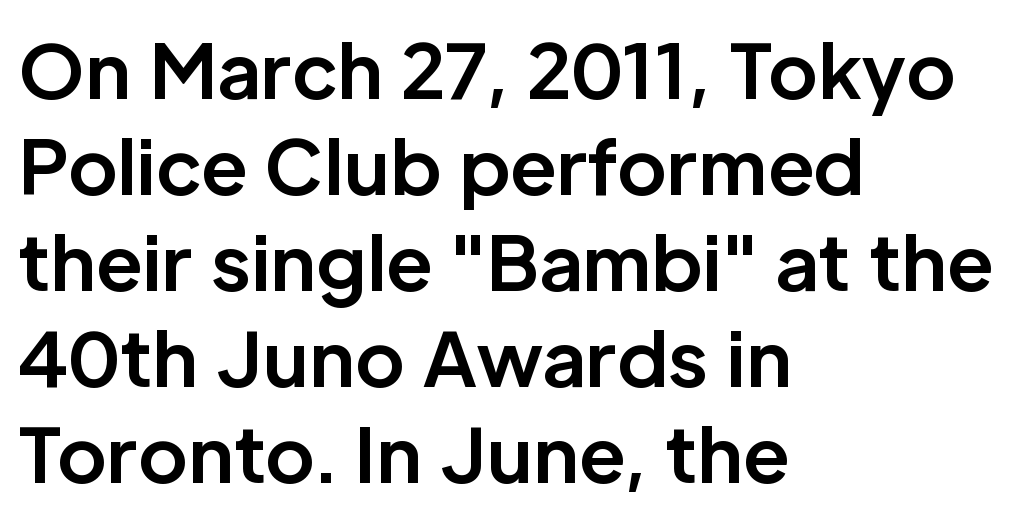
Proportional: the letters do not fall into vertical columns. Note: no serifs on the glyphs. The letters stand straight up with perfectly vertical stems. Descender tails drop into unmarked territory. Typeset ragged right — the left edge is the straight one.
